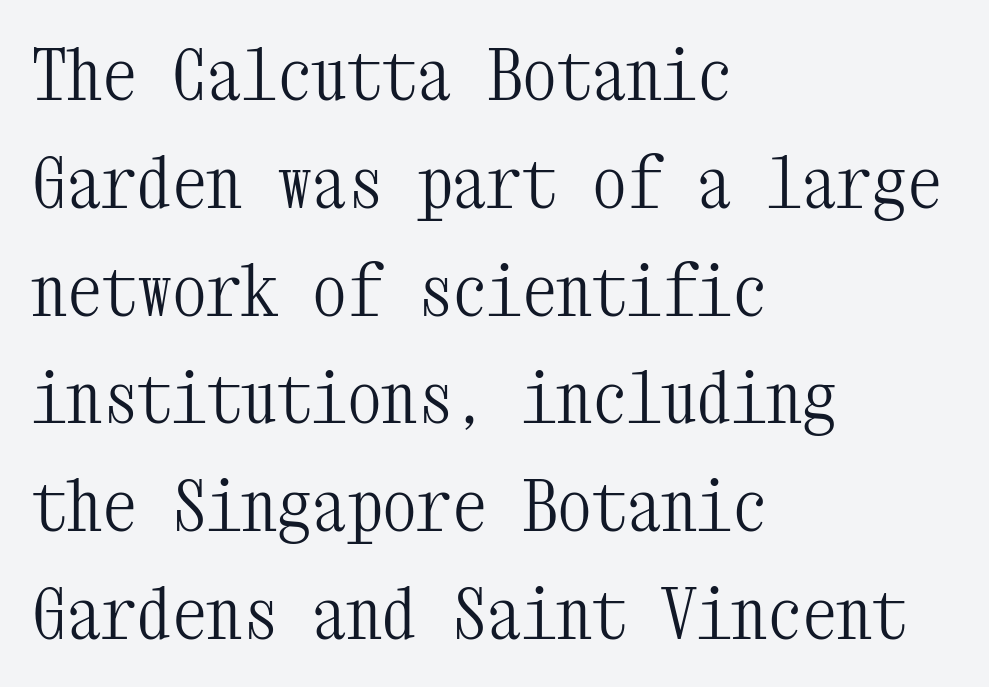
No word sits above an underline. The line texture is even and compact thanks to regular tracking. This is the regular roman posture of the typeface. Horizontally, the lines are justified to the leading edge only.
